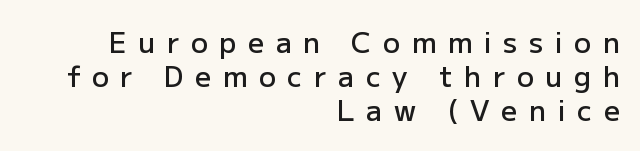
{"serif": "no", "italic": "no", "bold": "semi", "weight": "semibold", "width": "normal", "stroke_contrast": "low", "x_height": "medium", "monospaced": "no", "underline": "no", "align": "right", "line_spacing_ratio": 1.22, "letter_spacing": "wide", "letter_spacing_em": 0.42, "glyph_px": 28}
